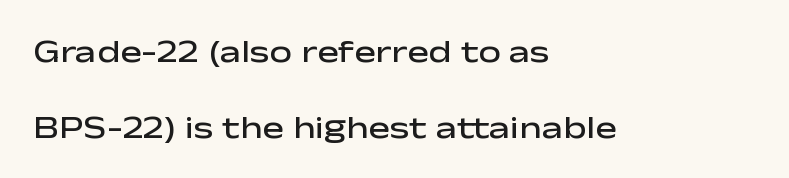
The image shows 32 px semibold, wide sans-serif type, upright; set left-aligned, loose line spacing (2.36x), normal letter spacing, not underlined; low stroke contrast and a medium x-height.
